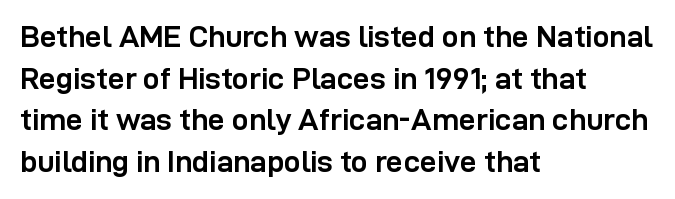
Think of a printed novel: that variable character pitch is what you see here. The typeface chosen for these lines omits serifs. This is roman type, the default non-slanted kind. The space directly below the letters is spotless. These lines stack with their left ends in a neat column. Horizontal bands of white between lines are of average thickness.
